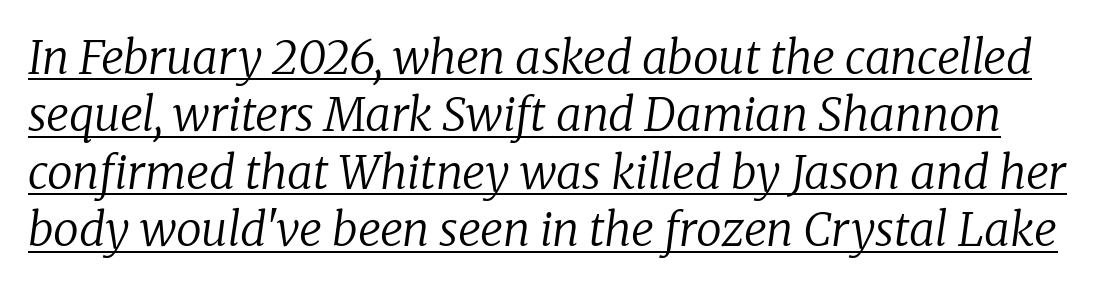
{"serif": "yes", "italic": "yes", "lean": "right", "slant_degrees": 8, "bold": "no", "weight": "regular", "width": "normal", "stroke_contrast": "low", "x_height": "medium", "monospaced": "no", "underline": "yes", "line_spacing": "normal", "line_spacing_ratio": 1.25, "letter_spacing": "normal", "letter_spacing_em": 0.0, "glyph_px": 46}
